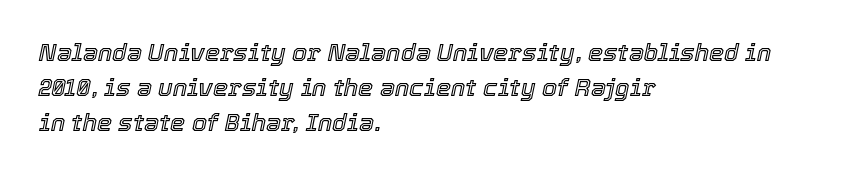
{"italic": "yes", "lean": "right", "slant_degrees": 12, "underline": "no", "align": "left", "line_spacing": "normal", "line_spacing_ratio": 1.45, "letter_spacing": "normal", "letter_spacing_em": 0.0, "glyph_px": 24}
